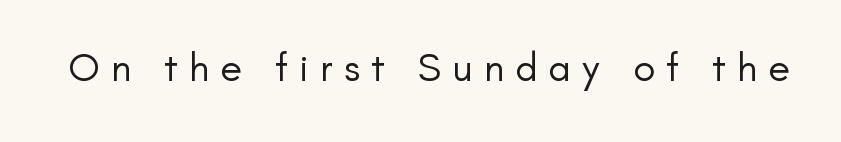
{"serif": "no", "italic": "no", "bold": "no", "weight": "regular", "width": "normal", "stroke_contrast": "low", "x_height": "small", "monospaced": "no", "underline": "no", "letter_spacing": "wide", "letter_spacing_em": 0.28, "glyph_px": 40}
